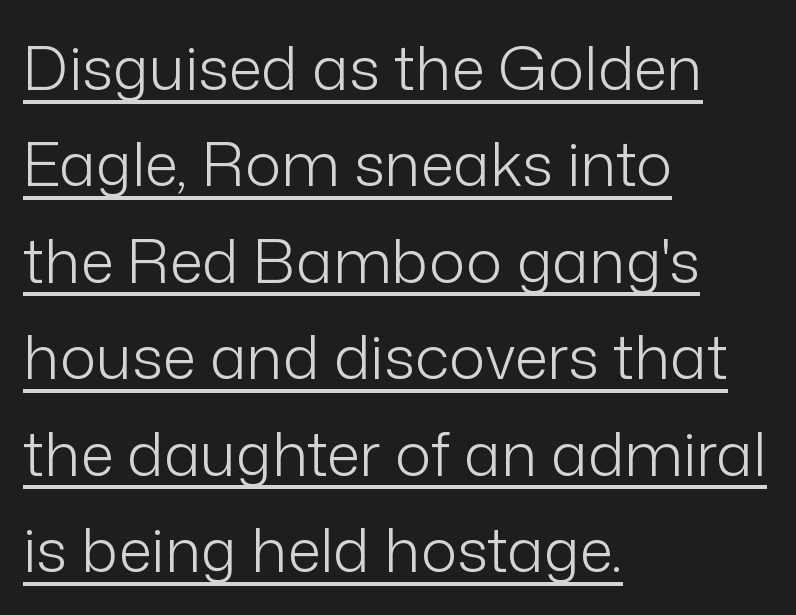
Q: Is the text bold? A: No.
Q: Is the text italic (slanted)? A: No, it is upright.
Q: Is the typeface a serif or a sans-serif typeface? A: Sans-serif.
Q: Is the text underlined? A: Yes.
Q: How is the paragraph aligned? A: Left-aligned.
Q: Is the spacing between letters normal or unusually wide? A: Normal.
Q: Is the spacing between lines tight, normal or loose? A: Normal.
Q: Width (condensed, normal, or wide)? A: Normal.
Q: Stroke contrast? A: Low.
Q: x-height? A: Medium.
Q: Monospaced? A: No.
